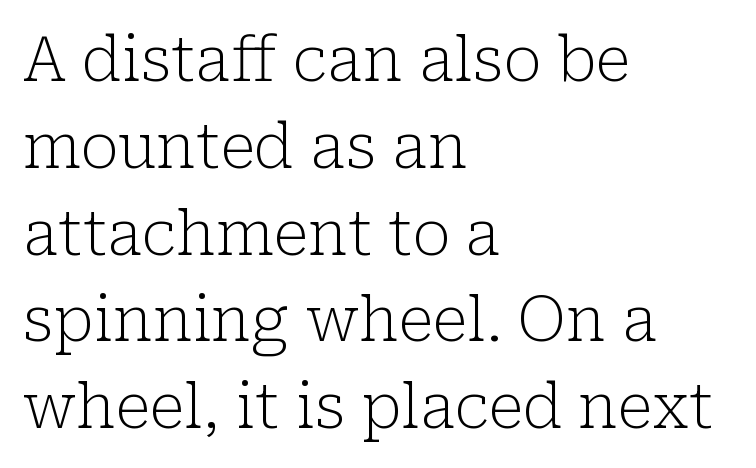
The image shows 62 px light serif type, upright; set left-aligned, normal line spacing (1.4x), normal letter spacing, not underlined; low stroke contrast and a medium x-height.
